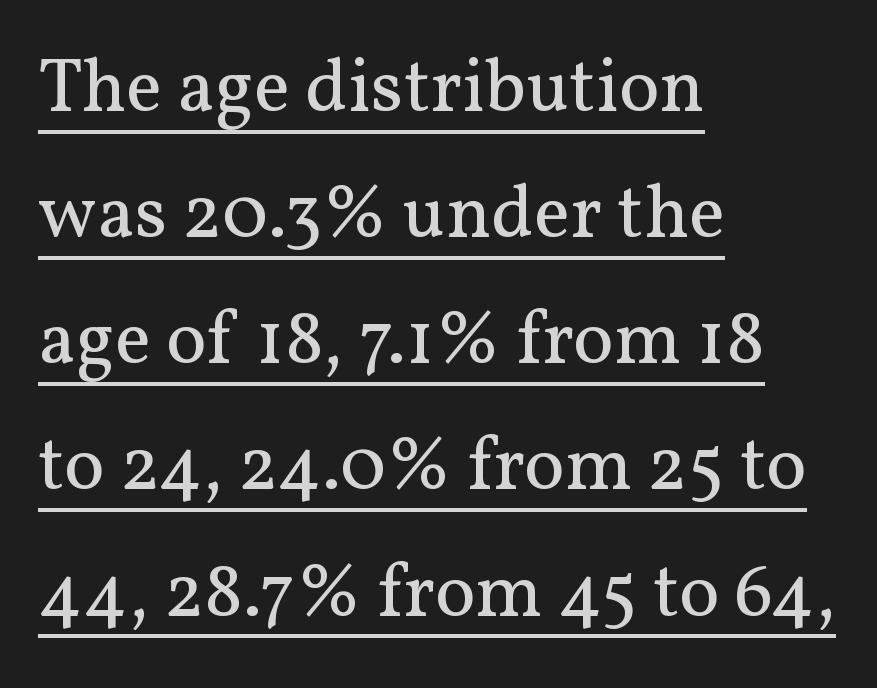
{"serif": "yes", "italic": "no", "bold": "no", "weight": "regular", "width": "normal", "stroke_contrast": "medium", "x_height": "medium", "monospaced": "no", "underline": "yes", "align": "left", "line_spacing": "normal", "line_spacing_ratio": 1.66, "letter_spacing": "normal", "letter_spacing_em": 0.0, "glyph_px": 76}
